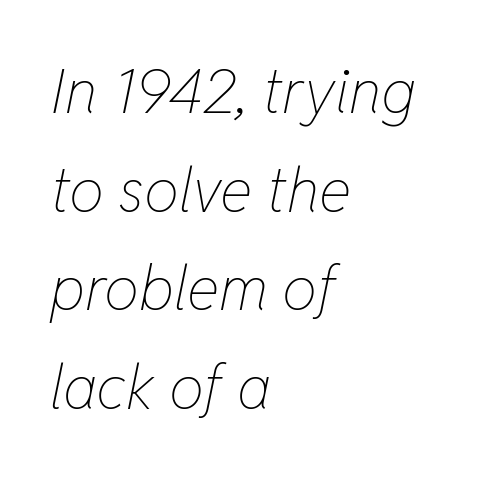
Q: Is the text bold? A: No.
Q: Is the text italic (slanted)? A: Yes, it leans right by about 11 degrees.
Q: Is the text underlined? A: No.
Q: How is the paragraph aligned? A: Left-aligned.
Q: Is the spacing between letters normal or unusually wide? A: Normal.
Q: Is the spacing between lines tight, normal or loose? A: Normal.
Q: Width (condensed, normal, or wide)? A: Condensed.
Q: Stroke contrast? A: Low.
Q: x-height? A: Medium.
Q: Monospaced? A: No.
